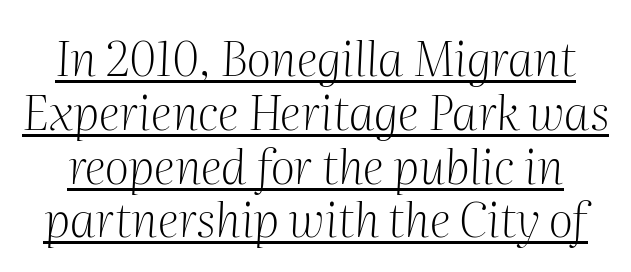
Q: Is the text bold? A: No.
Q: Is the text italic (slanted)? A: Yes, it leans right by about 2 degrees.
Q: Is the typeface a serif or a sans-serif typeface? A: Serif.
Q: Is the text underlined? A: Yes.
Q: Is the spacing between letters normal or unusually wide? A: Normal.
Q: Is the spacing between lines tight, normal or loose? A: Tight.
Q: Width (condensed, normal, or wide)? A: Normal.
Q: Stroke contrast? A: Medium.
Q: x-height? A: Medium.
Q: Monospaced? A: No.
